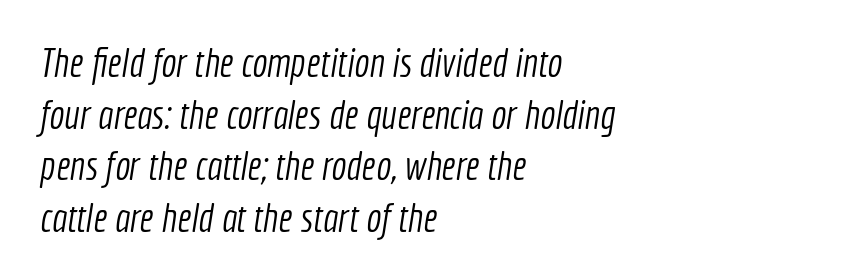
Q: Is the text bold? A: No.
Q: Is the typeface a serif or a sans-serif typeface? A: Sans-serif.
Q: Is the text underlined? A: No.
Q: How is the paragraph aligned? A: Left-aligned.
Q: Is the spacing between letters normal or unusually wide? A: Normal.
Q: Is the spacing between lines tight, normal or loose? A: Normal.
Q: Width (condensed, normal, or wide)? A: Condensed.
Q: x-height? A: Medium.
Q: Monospaced? A: No.
